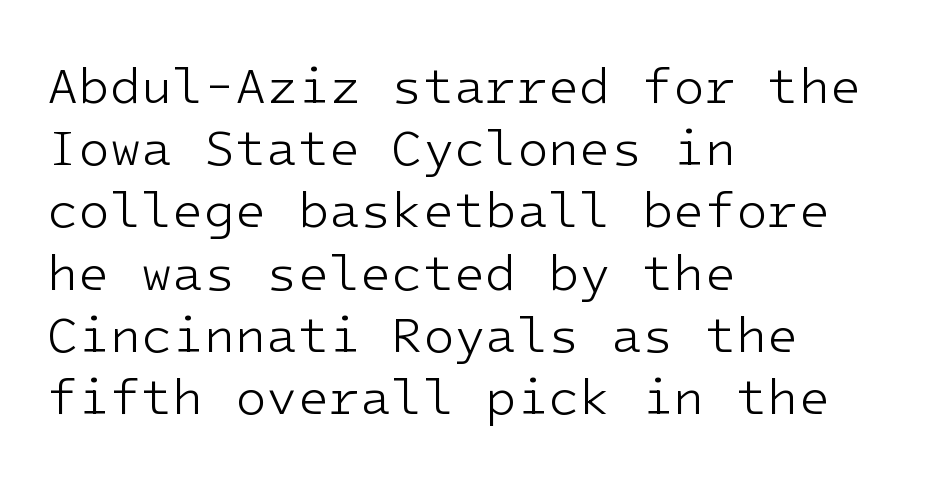
Each row of text sits above clean, open space. The specimen reads as upright at a glance. Font category for this specimen: sans-serif. Layout note: lines flush left. No letter is thick-stroked: the sample isn't bold.
